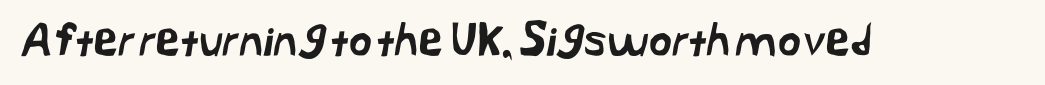
{"serif": "no", "width": "normal", "stroke_contrast": "low", "x_height": "medium", "monospaced": "no", "underline": "no", "letter_spacing": "normal", "letter_spacing_em": 0.0, "glyph_px": 45}
